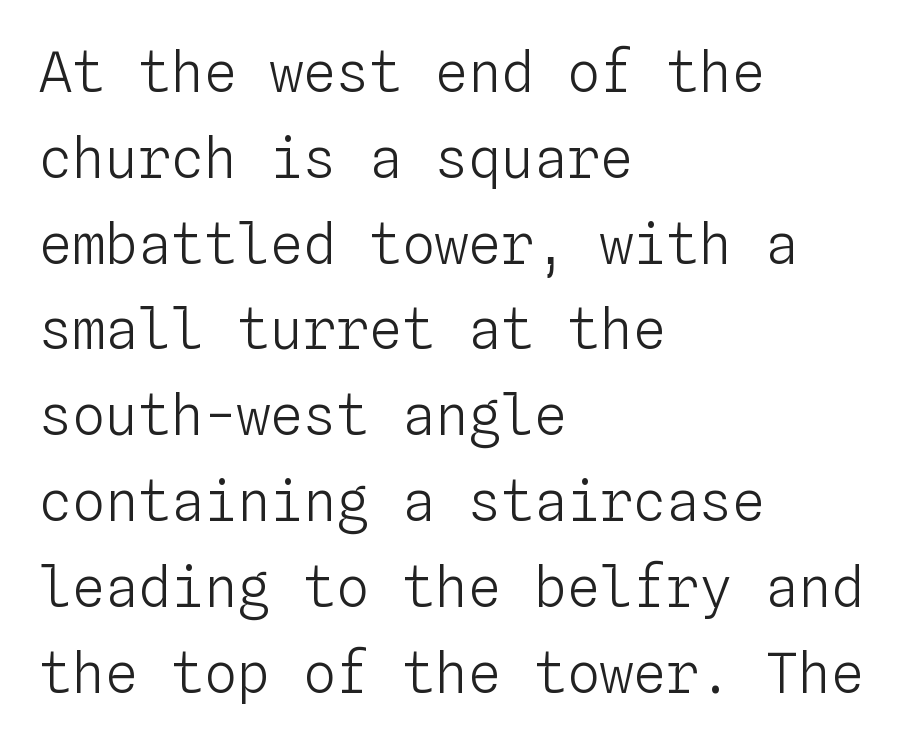
A quiet, ordinary-to-light weight characterises the typeface. This is the regular roman posture of the typeface. Reading down the block, your eye returns to a fixed left position each line. These lines sit exactly where default settings would place them.
